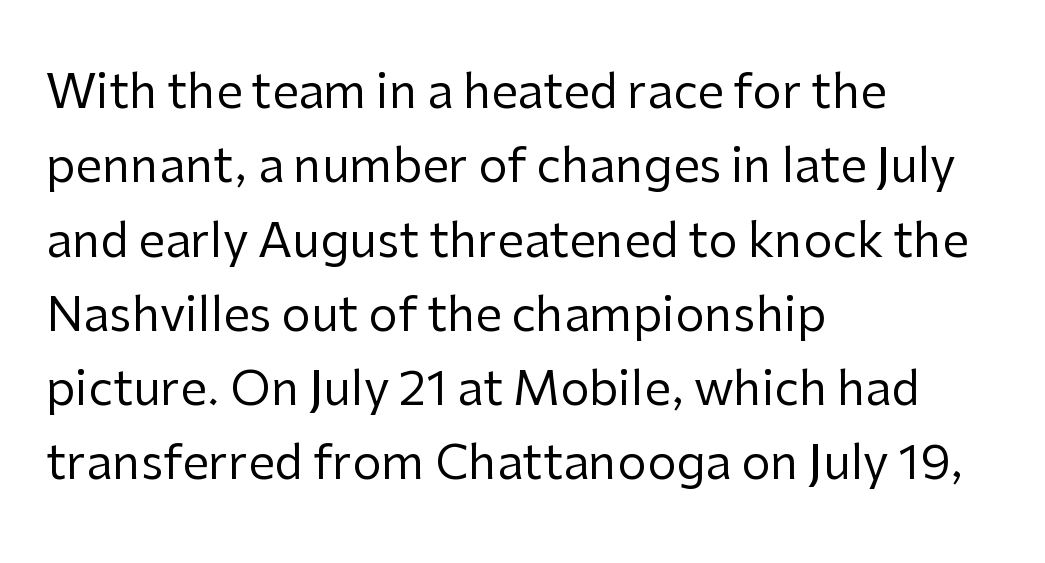
The image shows 47 px regular-weight sans-serif type, upright; set left-aligned, normal line spacing (1.58x), normal letter spacing, not underlined; low stroke contrast and a medium x-height.
